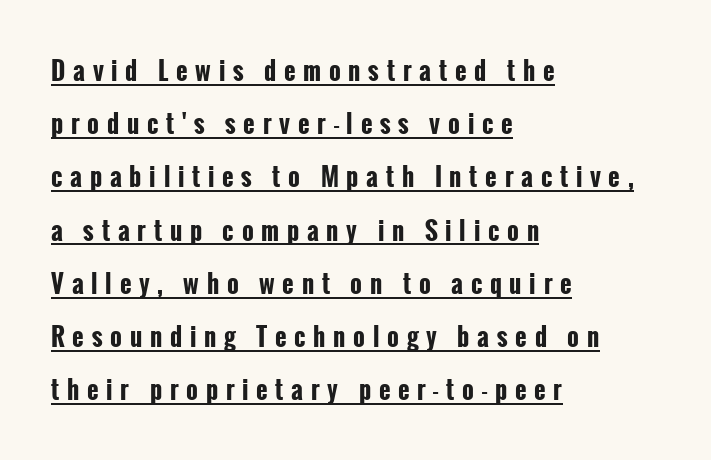
The image shows 25 px bold type, upright; set left-aligned, loose line spacing (2.13x), unusually wide letter spacing (+0.31 em), underlined.
